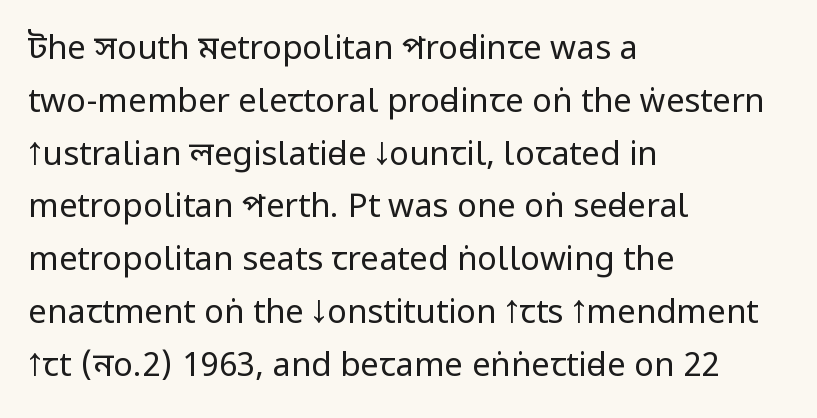
The image shows 33 px regular-weight, condensed sans-serif type, upright; set left-aligned, normal line spacing (1.6x), normal letter spacing, not underlined; low stroke contrast and a large x-height.
